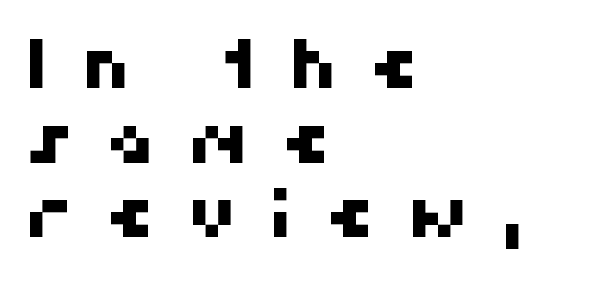
{"serif": "no", "width": "normal", "stroke_contrast": "high", "x_height": "medium", "monospaced": "no", "underline": "no", "align": "left", "line_spacing": "tight", "line_spacing_ratio": 1.08, "letter_spacing": "wide", "letter_spacing_em": 0.46, "glyph_px": 69}
